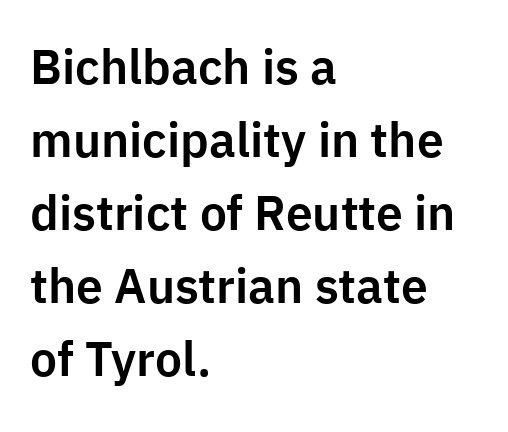
Examine the stroke ends and you'll find no serifs. Descender tails drop into unmarked territory. The letters stand straight up with perfectly vertical stems. Notice how descenders clear the ascenders below comfortably — that's standard leading.
